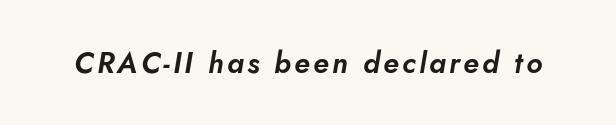
Letters rest on an invisible, unmarked baseline. A typesetter would call this proportional, since set widths differ per character. Each letter's strokes conclude bluntly, with no projecting serifs.
